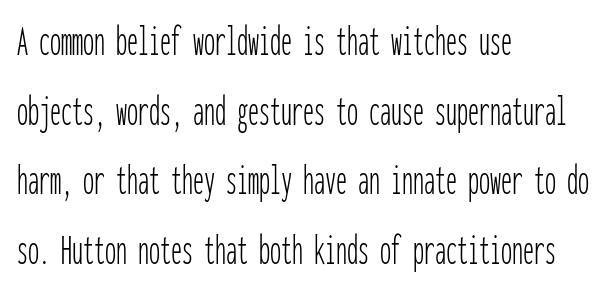
The image shows 44 px thin, condensed sans-serif type, upright, monospaced; set left-aligned, normal line spacing (1.58x), normal letter spacing, not underlined; low stroke contrast and a medium x-height.
